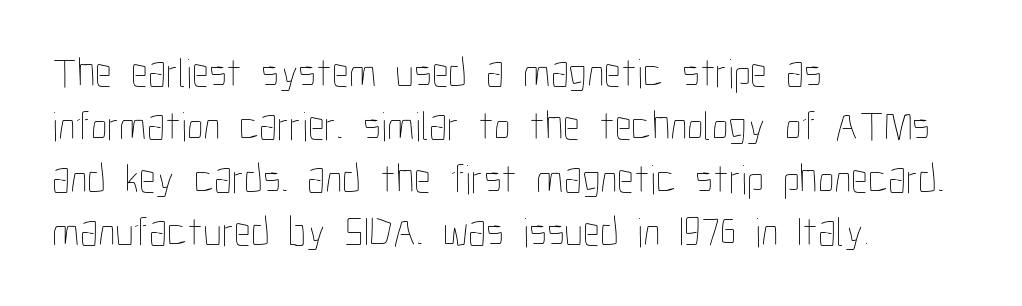
Q: Is the text bold? A: No.
Q: Is the text italic (slanted)? A: No, it is upright.
Q: Is the text underlined? A: No.
Q: How is the paragraph aligned? A: Left-aligned.
Q: Is the spacing between letters normal or unusually wide? A: Normal.
Q: Is the spacing between lines tight, normal or loose? A: Normal.
Q: Width (condensed, normal, or wide)? A: Condensed.
Q: Stroke contrast? A: Low.
Q: x-height? A: Medium.
Q: Monospaced? A: No.
